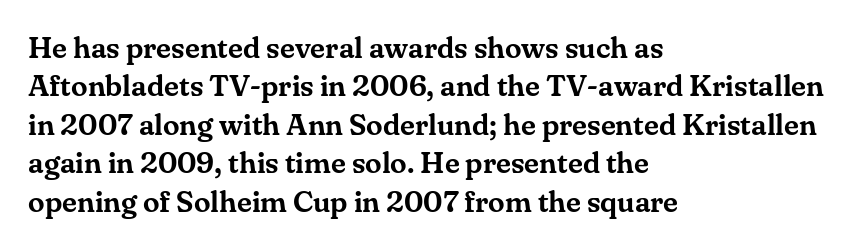
Q: Is the text italic (slanted)? A: No, it is upright.
Q: Is the typeface a serif or a sans-serif typeface? A: Serif.
Q: Is the text underlined? A: No.
Q: How is the paragraph aligned? A: Left-aligned.
Q: Is the spacing between letters normal or unusually wide? A: Normal.
Q: Is the spacing between lines tight, normal or loose? A: Normal.
Q: Width (condensed, normal, or wide)? A: Normal.
Q: Stroke contrast? A: Medium.
Q: x-height? A: Small.
Q: Monospaced? A: No.
